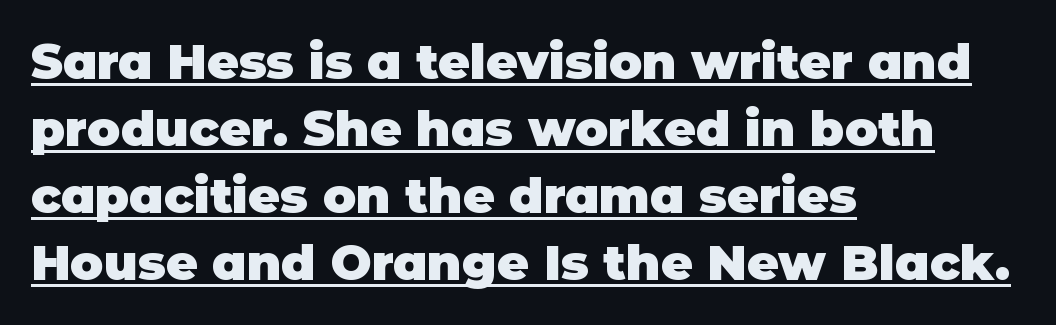
The image shows 49 px heavy sans-serif type, upright; set left-aligned, normal line spacing (1.37x), normal letter spacing, underlined; low stroke contrast and a large x-height.
